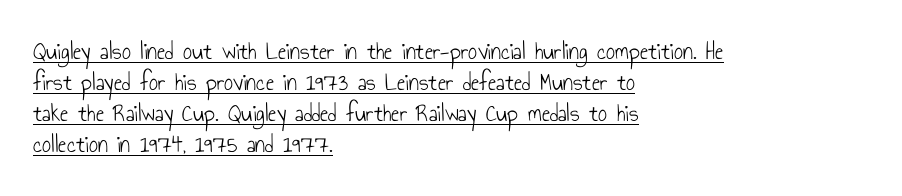
{"italic": "no", "bold": "no", "underline": "yes", "align": "left", "line_spacing_ratio": 1.24, "letter_spacing": "normal", "letter_spacing_em": 0.0, "glyph_px": 25}
